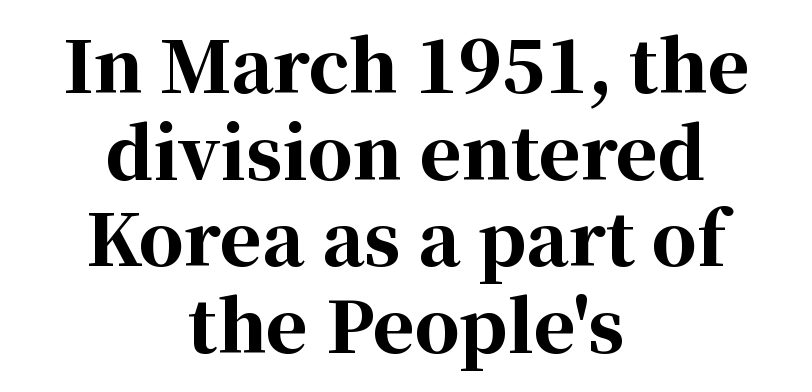
{"serif": "yes", "italic": "no", "bold": "yes", "weight": "bold", "width": "normal", "stroke_contrast": "high", "x_height": "medium", "monospaced": "no", "underline": "no", "align": "center", "line_spacing_ratio": 1.22, "letter_spacing": "normal", "letter_spacing_em": 0.0, "glyph_px": 71}
